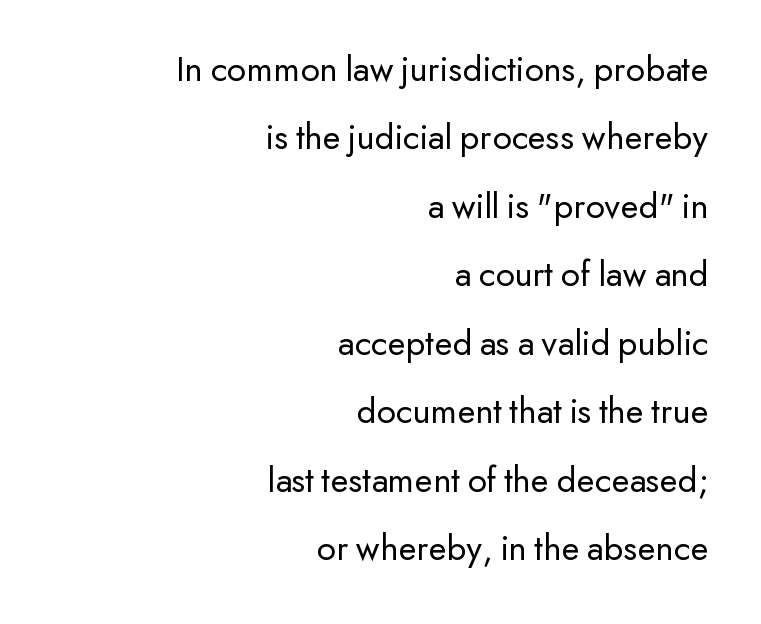
The image shows 37 px regular-weight sans-serif type, upright; set right-aligned, line spacing 1.85x, normal letter spacing, not underlined; low stroke contrast and a small x-height.
